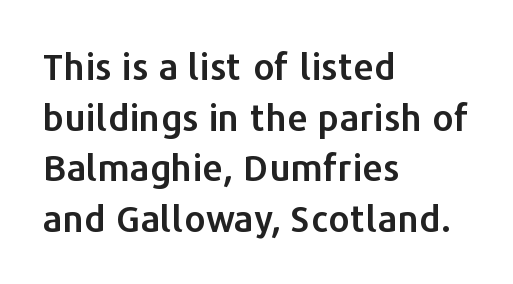
{"serif": "no", "italic": "no", "width": "normal", "stroke_contrast": "low", "x_height": "medium", "monospaced": "no", "underline": "no", "align": "left", "line_spacing": "normal", "line_spacing_ratio": 1.37, "letter_spacing": "normal", "letter_spacing_em": 0.0, "glyph_px": 37}
